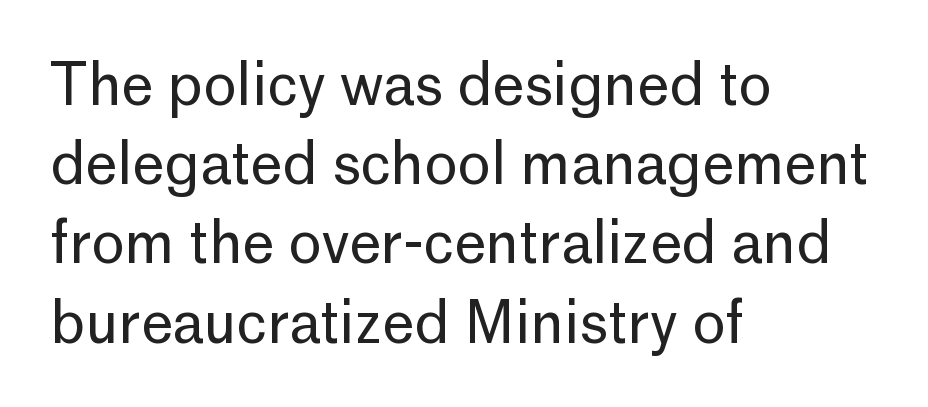
{"serif": "no", "italic": "no", "bold": "no", "weight": "regular", "width": "normal", "stroke_contrast": "low", "x_height": "medium", "monospaced": "no", "underline": "no", "align": "left", "line_spacing": "normal", "line_spacing_ratio": 1.39, "letter_spacing": "normal", "letter_spacing_em": 0.0, "glyph_px": 57}
